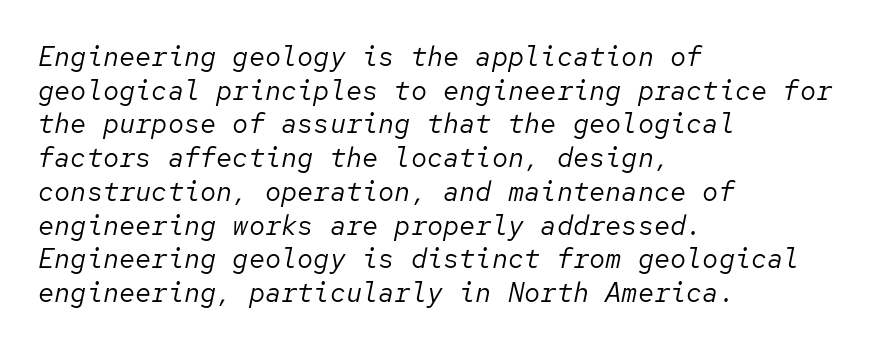
Q: Is the text bold? A: No.
Q: Is the text italic (slanted)? A: Yes, it leans right by about 12 degrees.
Q: Is the text underlined? A: No.
Q: How is the paragraph aligned? A: Left-aligned.
Q: Is the spacing between letters normal or unusually wide? A: Normal.
Q: Is the spacing between lines tight, normal or loose? A: Normal.
